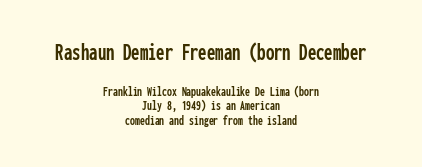
Q: Is the text italic (slanted)? A: No, it is upright.
Q: Is the text underlined? A: No.
Q: How is the paragraph aligned? A: Centered.
Q: Is the spacing between letters normal or unusually wide? A: Normal.
Q: Is the spacing between lines tight, normal or loose? A: Tight.
Q: Which block of text is set in a larger size, the first (top) or the second (bottom)? A: The first (top) one.
